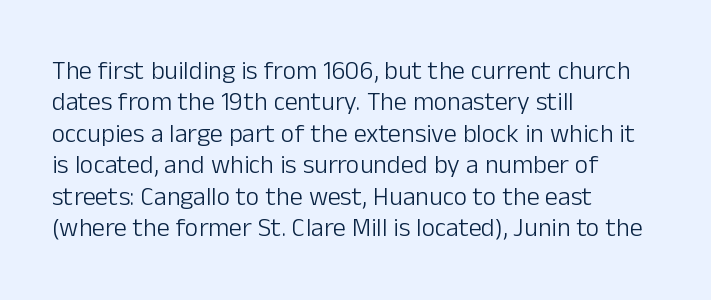
{"italic": "no", "bold": "no", "underline": "no", "align": "left", "line_spacing_ratio": 1.21, "letter_spacing": "normal", "letter_spacing_em": 0.0, "glyph_px": 26}
